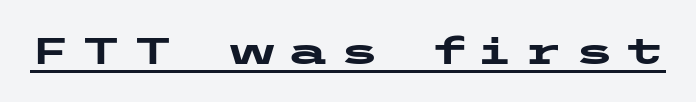
Letterform terminals end flat and unadorned throughout the passage. What stands out about the letter spacing? Its width — letters are far apart. Pretty heavy lettering here — definitely bold. Students, observe the line beneath the letters — that is underlining. No italicization has been applied; the sample stays upright.
